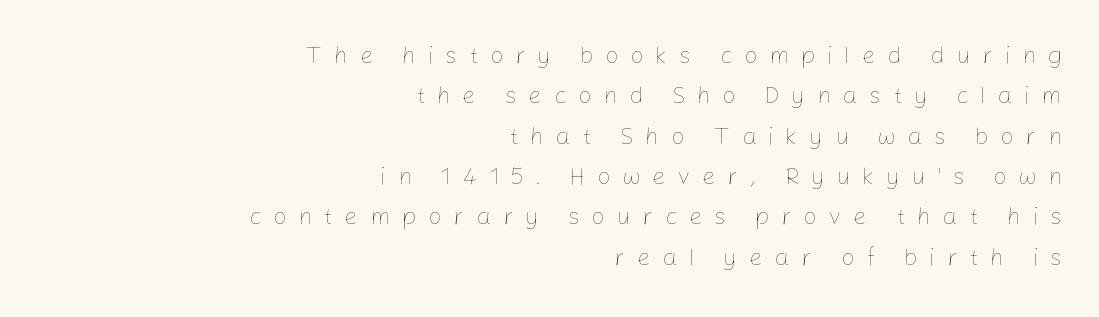
Q: Is the text bold? A: No.
Q: Is the text italic (slanted)? A: No, it is upright.
Q: Is the text underlined? A: No.
Q: How is the paragraph aligned? A: Right-aligned.
Q: Is the spacing between letters normal or unusually wide? A: Unusually wide.
Q: Is the spacing between lines tight, normal or loose? A: Normal.
